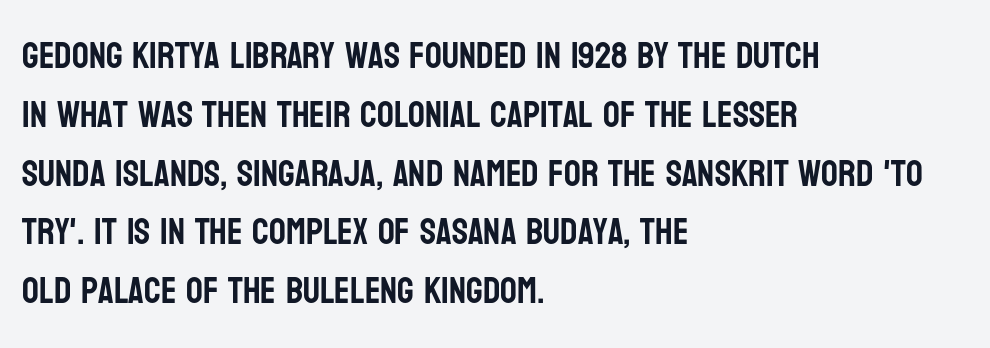
Q: Is the text italic (slanted)? A: No, it is upright.
Q: Is the typeface a serif or a sans-serif typeface? A: Sans-serif.
Q: Is the text underlined? A: No.
Q: How is the paragraph aligned? A: Left-aligned.
Q: Is the spacing between letters normal or unusually wide? A: Normal.
Q: Is the spacing between lines tight, normal or loose? A: Normal.
Q: Width (condensed, normal, or wide)? A: Condensed.
Q: Stroke contrast? A: Low.
Q: x-height? A: Large.
Q: Monospaced? A: No.
